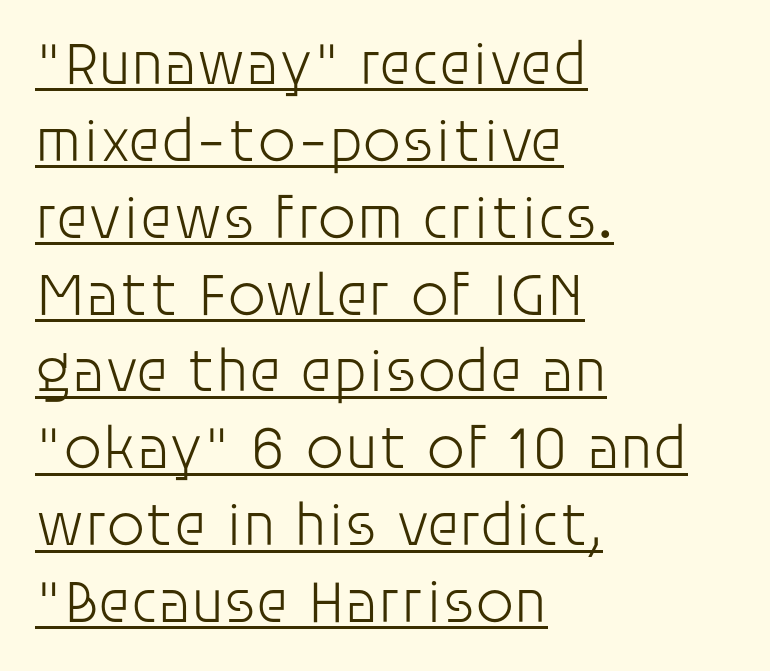
Each letter's strokes conclude bluntly, with no projecting serifs. Stroke mass is kept to a normal reading level or below. The tracking reads as untouched default to a designer's eye. Proportional: the letters do not fall into vertical columns. The setting favours the left margin, as ordinary paragraphs usually do.
